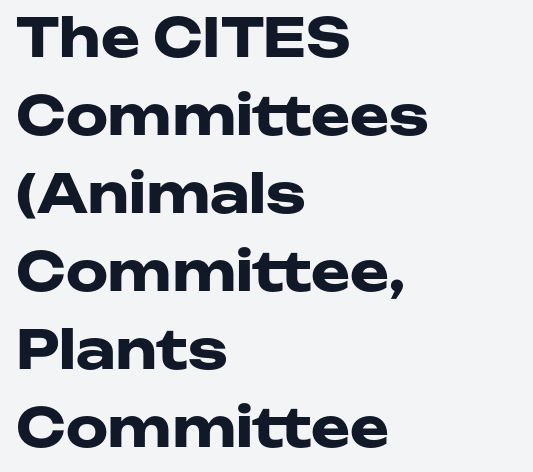
{"serif": "no", "italic": "no", "bold": "yes", "weight": "heavy", "width": "wide", "stroke_contrast": "low", "x_height": "medium", "monospaced": "no", "underline": "no", "align": "left", "line_spacing": "normal", "line_spacing_ratio": 1.47, "letter_spacing": "normal", "letter_spacing_em": 0.0, "glyph_px": 53}
